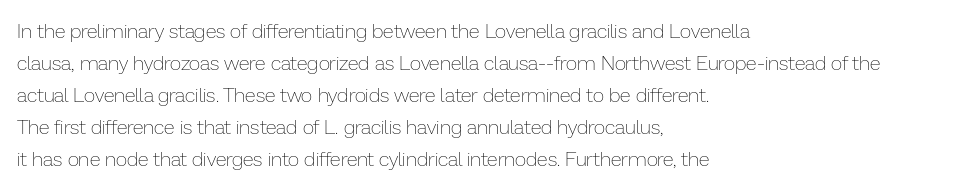
Q: Is the text bold? A: No.
Q: Is the text italic (slanted)? A: No, it is upright.
Q: Is the text underlined? A: No.
Q: How is the paragraph aligned? A: Left-aligned.
Q: Is the spacing between letters normal or unusually wide? A: Normal.
Q: Is the spacing between lines tight, normal or loose? A: Normal.
